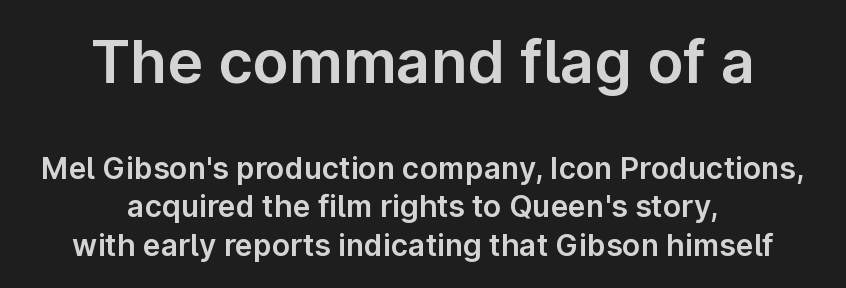
{"serif": "no", "italic": "no", "width": "normal", "stroke_contrast": "low", "x_height": "medium", "monospaced": "no", "underline": "no", "align": "center", "line_spacing": "normal", "line_spacing_ratio": 1.28, "letter_spacing": "normal", "letter_spacing_em": 0.0, "larger_block": "first", "size_ratio": 2.0, "glyph_px": 60}
